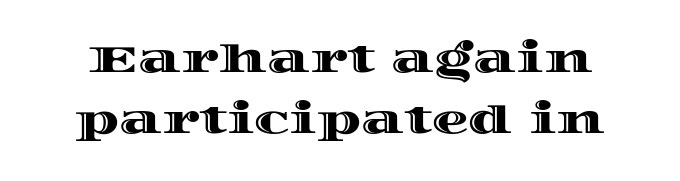
The font's upright variant was chosen for this text. Rows of type keep a routine distance in the vertical direction. Compared with typical body copy, the letter spacing here is the same. The passage shown is not underscored anywhere. Looks like regular typesetting: each glyph gets only the width it needs.
